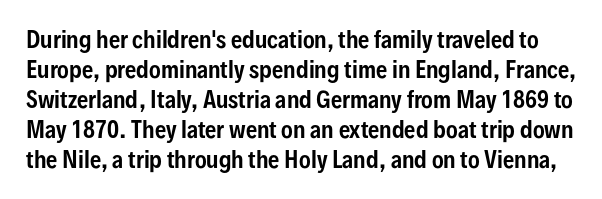
Q: Is the text italic (slanted)? A: No, it is upright.
Q: Is the text underlined? A: No.
Q: Is the spacing between letters normal or unusually wide? A: Normal.
Q: Is the spacing between lines tight, normal or loose? A: Normal.
